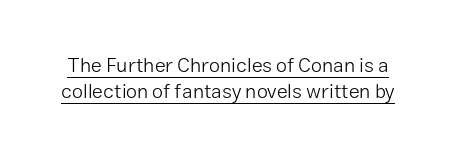
The image shows 20 px text type, upright; set normal line spacing (1.32x), normal letter spacing, underlined.
